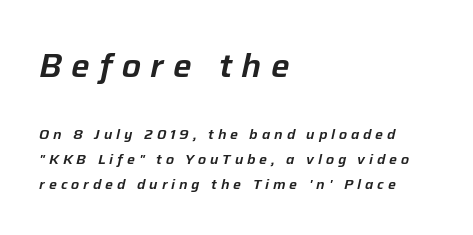
{"italic": "yes", "lean": "right", "slant_degrees": 12, "width": "normal", "stroke_contrast": "low", "x_height": "medium", "monospaced": "no", "underline": "no", "align": "left", "line_spacing_ratio": 1.76, "letter_spacing": "wide", "letter_spacing_em": 0.28, "larger_block": "first", "size_ratio": 2.36, "glyph_px": 33}
